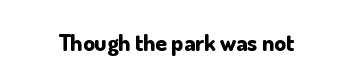
The image shows 23 px bold type, upright; set normal letter spacing, not underlined.
